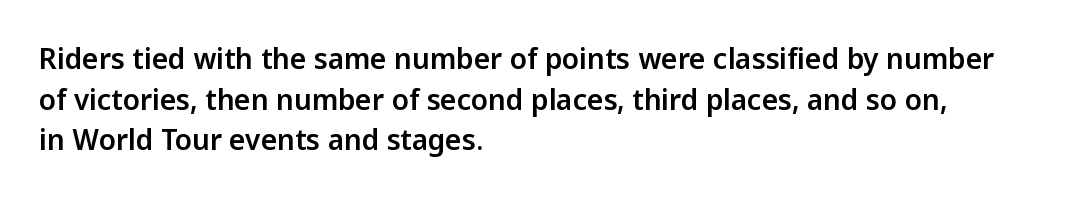
{"serif": "no", "italic": "no", "width": "normal", "stroke_contrast": "low", "x_height": "medium", "monospaced": "no", "underline": "no", "align": "left", "line_spacing": "normal", "line_spacing_ratio": 1.45, "letter_spacing": "normal", "letter_spacing_em": 0.0, "glyph_px": 28}
